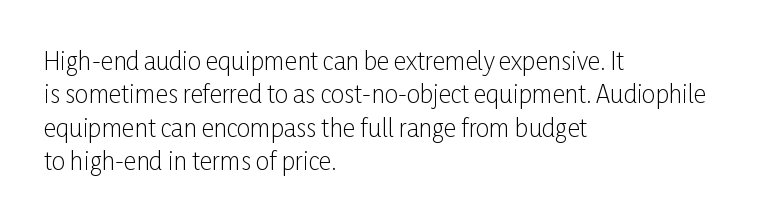
The image shows 24 px text type, upright; set left-aligned, normal line spacing (1.39x), normal letter spacing, not underlined.
